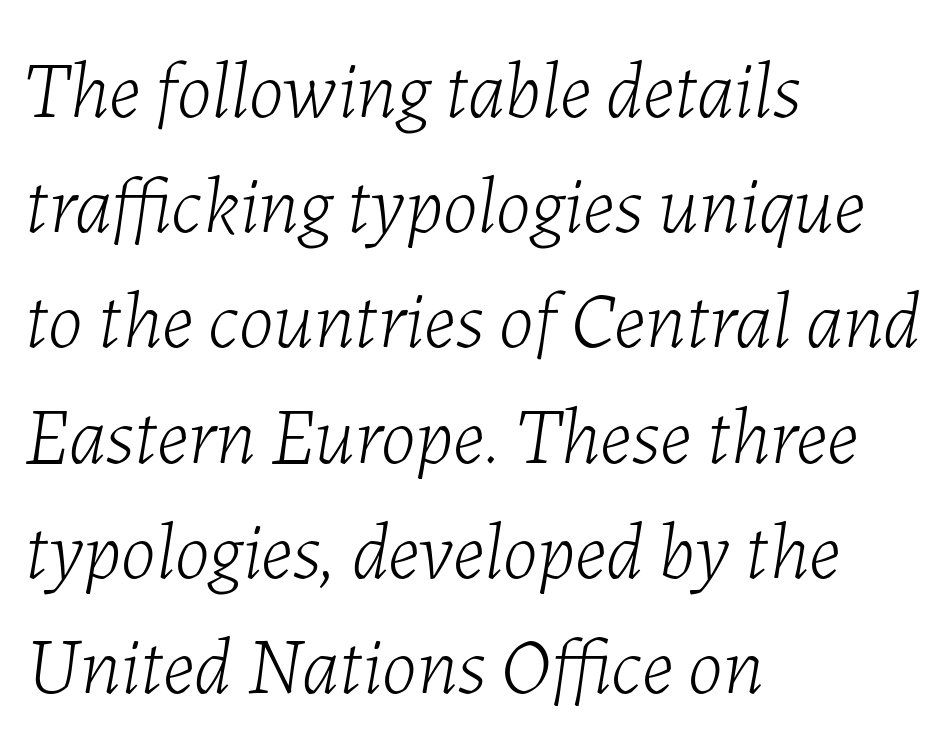
Stems here are at most as thick as an everyday book face. Each new line begins a customary step beneath the previous one. One-word summary of the alignment: left. Does extra space separate the letters? No, they use regular spacing. Words float on clear page, feet unadorned.
